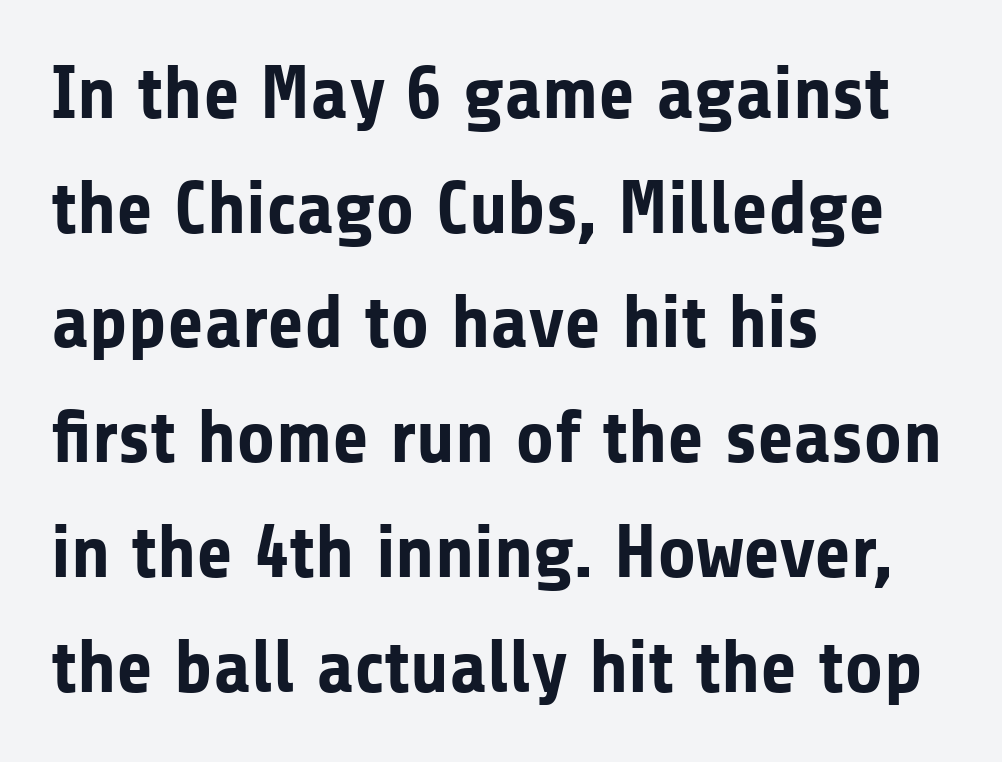
{"serif": "no", "italic": "no", "bold": "yes", "weight": "bold", "width": "normal", "stroke_contrast": "low", "x_height": "medium", "monospaced": "no", "underline": "no", "align": "left", "line_spacing": "normal", "line_spacing_ratio": 1.53, "letter_spacing": "normal", "letter_spacing_em": 0.0, "glyph_px": 75}
